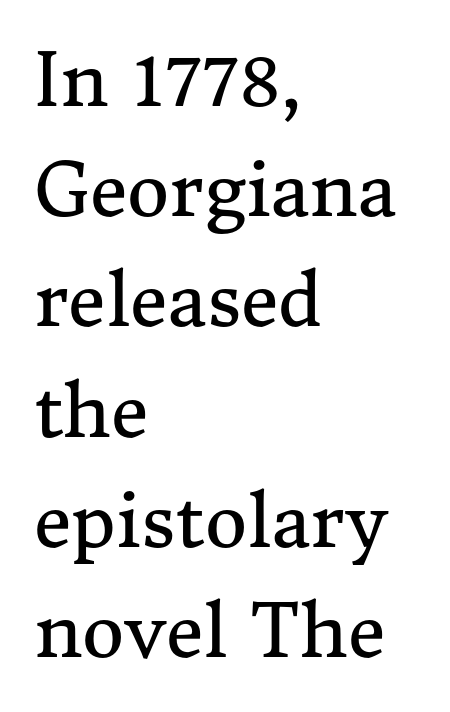
{"serif": "yes", "italic": "no", "bold": "no", "weight": "regular", "width": "normal", "stroke_contrast": "medium", "x_height": "medium", "monospaced": "no", "underline": "no", "align": "left", "line_spacing": "normal", "line_spacing_ratio": 1.51, "letter_spacing": "normal", "letter_spacing_em": 0.0, "glyph_px": 73}
